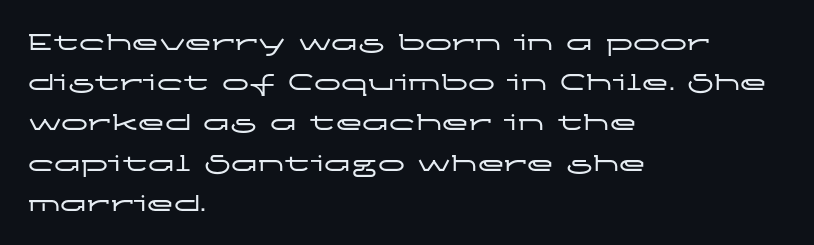
Summary of vertical rhythm: regular, with standard interline spacing. No italicization has been applied; the sample stays upright. One-word summary of the alignment: left. The line texture is even and compact thanks to regular tracking. The space directly below the letters is spotless.
